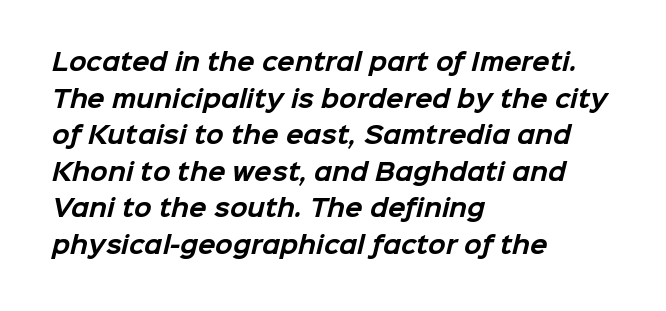
Q: Is the text bold? A: Yes.
Q: Is the text underlined? A: No.
Q: How is the paragraph aligned? A: Left-aligned.
Q: Is the spacing between letters normal or unusually wide? A: Normal.
Q: Is the spacing between lines tight, normal or loose? A: Normal.
